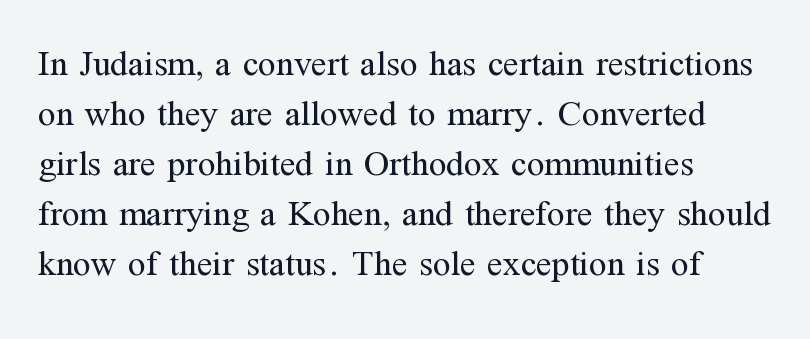
Q: Is the text bold? A: No.
Q: Is the text italic (slanted)? A: No, it is upright.
Q: Is the typeface a serif or a sans-serif typeface? A: Serif.
Q: Is the text underlined? A: No.
Q: How is the paragraph aligned? A: Left-aligned.
Q: Is the spacing between letters normal or unusually wide? A: Normal.
Q: Is the spacing between lines tight, normal or loose? A: Normal.
Q: Width (condensed, normal, or wide)? A: Normal.
Q: Stroke contrast? A: Medium.
Q: x-height? A: Medium.
Q: Monospaced? A: No.
